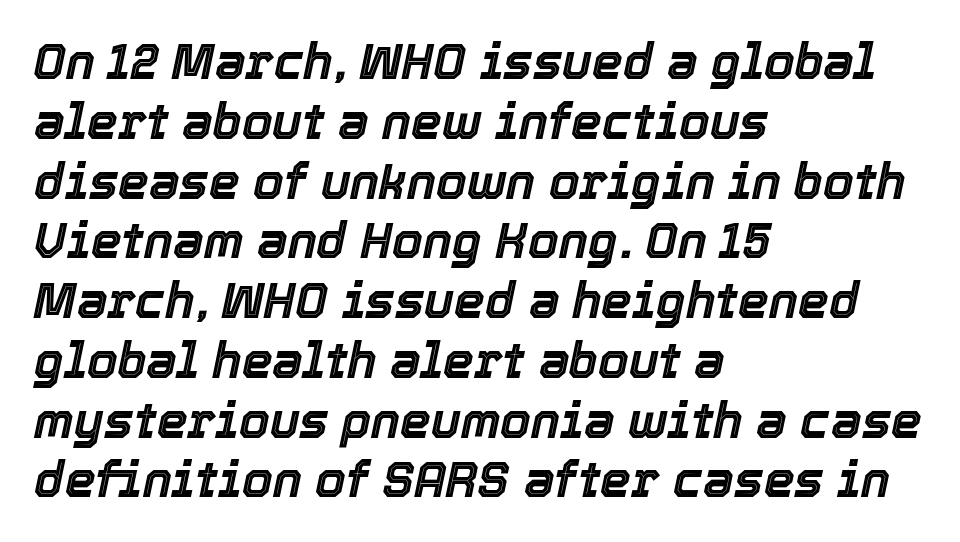
Q: Is the text italic (slanted)? A: Yes, it leans right by about 12 degrees.
Q: Is the text underlined? A: No.
Q: How is the paragraph aligned? A: Left-aligned.
Q: Is the spacing between letters normal or unusually wide? A: Normal.
Q: Width (condensed, normal, or wide)? A: Normal.
Q: x-height? A: Medium.
Q: Monospaced? A: No.
